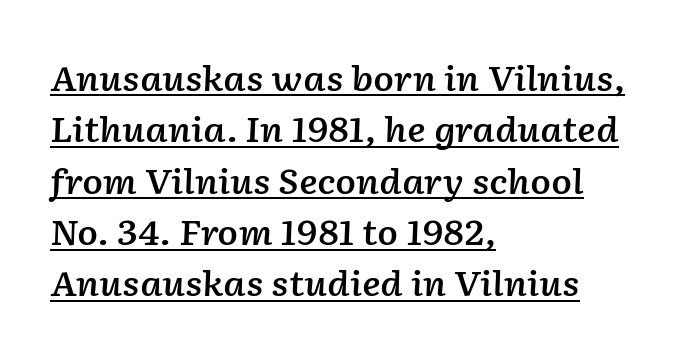
{"italic": "yes", "lean": "right", "slant_degrees": 2, "bold": "semi", "weight": "semibold", "width": "normal", "stroke_contrast": "low", "x_height": "medium", "monospaced": "no", "underline": "yes", "align": "left", "line_spacing": "normal", "line_spacing_ratio": 1.51, "letter_spacing": "normal", "letter_spacing_em": 0.0, "glyph_px": 34}
